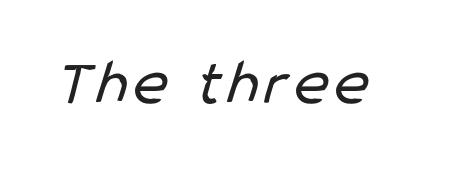
The image shows 65 px regular-weight, condensed sans-serif type; set not underlined; low stroke contrast and a medium x-height.
